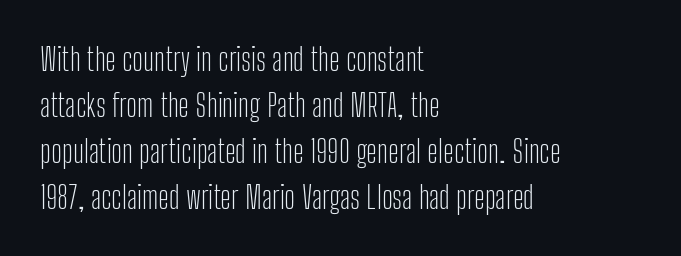
Q: Is the text bold? A: No.
Q: Is the text italic (slanted)? A: No, it is upright.
Q: Is the typeface a serif or a sans-serif typeface? A: Sans-serif.
Q: Is the text underlined? A: No.
Q: How is the paragraph aligned? A: Left-aligned.
Q: Is the spacing between letters normal or unusually wide? A: Normal.
Q: Is the spacing between lines tight, normal or loose? A: Normal.
Q: Width (condensed, normal, or wide)? A: Condensed.
Q: Stroke contrast? A: Low.
Q: x-height? A: Medium.
Q: Monospaced? A: No.
